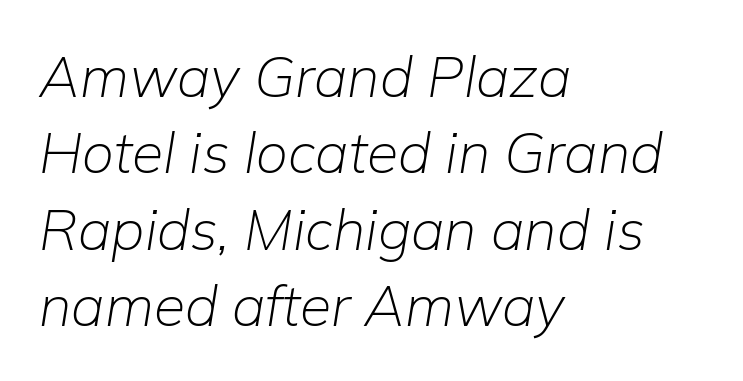
Q: Is the text bold? A: No.
Q: Is the text italic (slanted)? A: Yes, it leans right by about 9 degrees.
Q: Is the text underlined? A: No.
Q: How is the paragraph aligned? A: Left-aligned.
Q: Is the spacing between letters normal or unusually wide? A: Normal.
Q: Is the spacing between lines tight, normal or loose? A: Normal.
Q: Width (condensed, normal, or wide)? A: Normal.
Q: Stroke contrast? A: Low.
Q: x-height? A: Medium.
Q: Monospaced? A: No.
